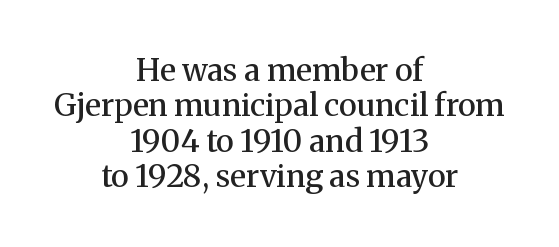
Q: Is the text bold? A: Semi-bold.
Q: Is the text italic (slanted)? A: No, it is upright.
Q: Is the typeface a serif or a sans-serif typeface? A: Serif.
Q: Is the text underlined? A: No.
Q: How is the paragraph aligned? A: Centered.
Q: Is the spacing between letters normal or unusually wide? A: Normal.
Q: Is the spacing between lines tight, normal or loose? A: Tight.
Q: Width (condensed, normal, or wide)? A: Normal.
Q: Stroke contrast? A: Medium.
Q: x-height? A: Medium.
Q: Monospaced? A: No.
